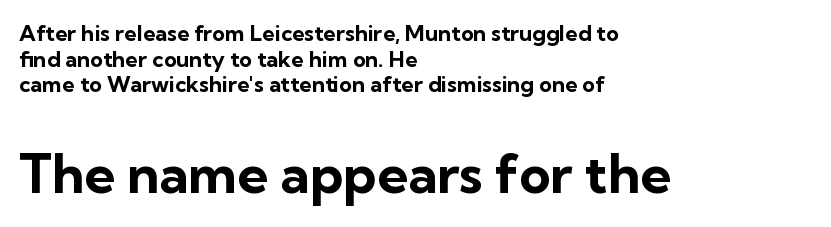
Q: Is the text bold? A: Yes.
Q: Is the text italic (slanted)? A: No, it is upright.
Q: Is the typeface a serif or a sans-serif typeface? A: Sans-serif.
Q: Is the text underlined? A: No.
Q: How is the paragraph aligned? A: Left-aligned.
Q: Is the spacing between letters normal or unusually wide? A: Normal.
Q: Which block of text is set in a larger size, the first (top) or the second (bottom)? A: The second (bottom) one.
Q: Width (condensed, normal, or wide)? A: Normal.
Q: Stroke contrast? A: Low.
Q: x-height? A: Medium.
Q: Monospaced? A: No.
